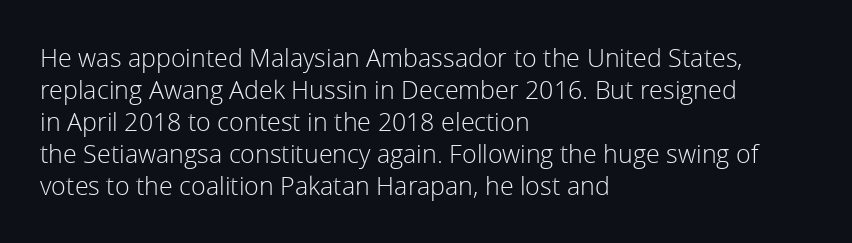
The image shows 25 px text type, upright; set left-aligned, normal line spacing (1.28x), normal letter spacing, not underlined.
